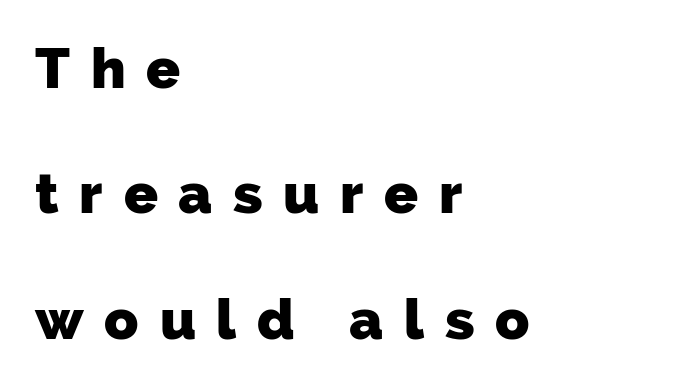
Q: Is the text bold? A: Yes.
Q: Is the typeface a serif or a sans-serif typeface? A: Sans-serif.
Q: Is the text underlined? A: No.
Q: How is the paragraph aligned? A: Left-aligned.
Q: Is the spacing between letters normal or unusually wide? A: Unusually wide.
Q: Is the spacing between lines tight, normal or loose? A: Loose.
Q: Width (condensed, normal, or wide)? A: Normal.
Q: Stroke contrast? A: Low.
Q: x-height? A: Medium.
Q: Monospaced? A: No.
